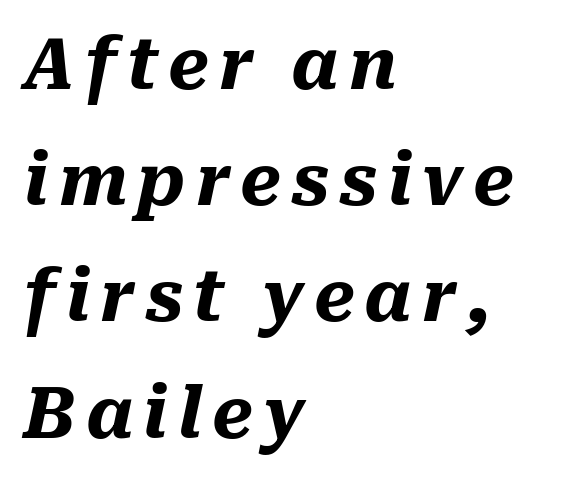
{"italic": "yes", "lean": "right", "slant_degrees": 10, "bold": "yes", "weight": "heavy", "width": "normal", "stroke_contrast": "medium", "x_height": "medium", "monospaced": "no", "underline": "no", "align": "left", "line_spacing": "normal", "line_spacing_ratio": 1.66, "glyph_px": 70}
